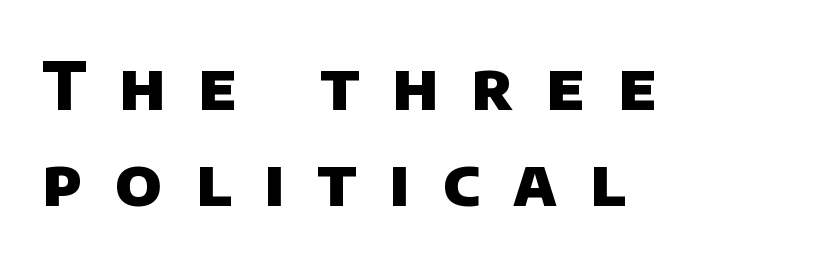
Q: Is the text bold? A: Yes.
Q: Is the typeface a serif or a sans-serif typeface? A: Sans-serif.
Q: Is the text underlined? A: No.
Q: How is the paragraph aligned? A: Left-aligned.
Q: Is the spacing between letters normal or unusually wide? A: Unusually wide.
Q: Is the spacing between lines tight, normal or loose? A: Normal.
Q: Width (condensed, normal, or wide)? A: Normal.
Q: Stroke contrast? A: Low.
Q: x-height? A: Large.
Q: Monospaced? A: No.
